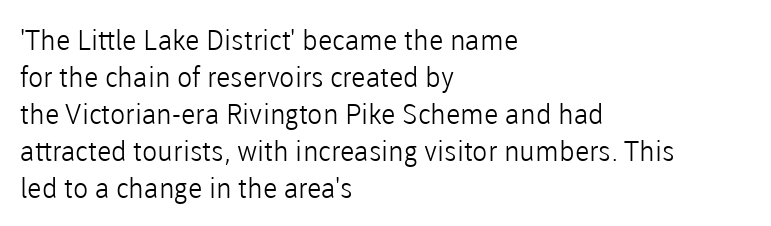
{"serif": "no", "italic": "no", "bold": "no", "weight": "light", "width": "normal", "stroke_contrast": "low", "x_height": "medium", "monospaced": "no", "underline": "no", "align": "left", "line_spacing": "normal", "line_spacing_ratio": 1.32, "letter_spacing": "normal", "letter_spacing_em": 0.0, "glyph_px": 28}
